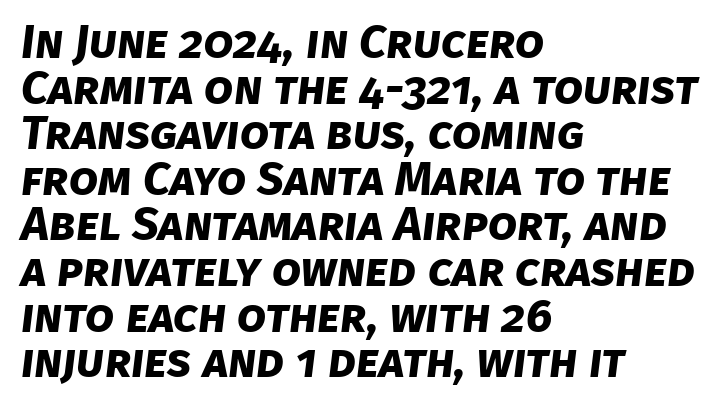
The image shows 47 px bold sans-serif type; set left-aligned, tight line spacing (0.97x), normal letter spacing, not underlined; low stroke contrast and a large x-height.
